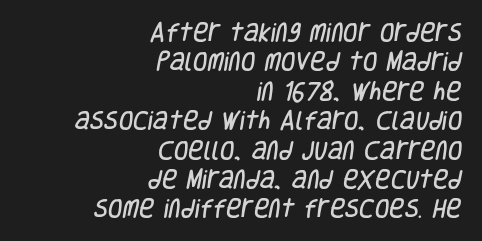
{"underline": "no", "align": "right", "line_spacing": "normal", "line_spacing_ratio": 1.4, "letter_spacing": "normal", "letter_spacing_em": 0.0, "glyph_px": 21}
